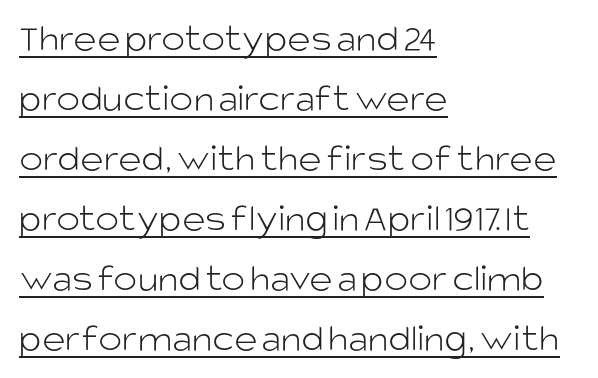
Q: Is the text bold? A: No.
Q: Is the text italic (slanted)? A: No, it is upright.
Q: Is the typeface a serif or a sans-serif typeface? A: Sans-serif.
Q: Is the text underlined? A: Yes.
Q: How is the paragraph aligned? A: Left-aligned.
Q: Is the spacing between letters normal or unusually wide? A: Normal.
Q: Is the spacing between lines tight, normal or loose? A: Normal.
Q: Width (condensed, normal, or wide)? A: Normal.
Q: Stroke contrast? A: Low.
Q: x-height? A: Large.
Q: Monospaced? A: No.
